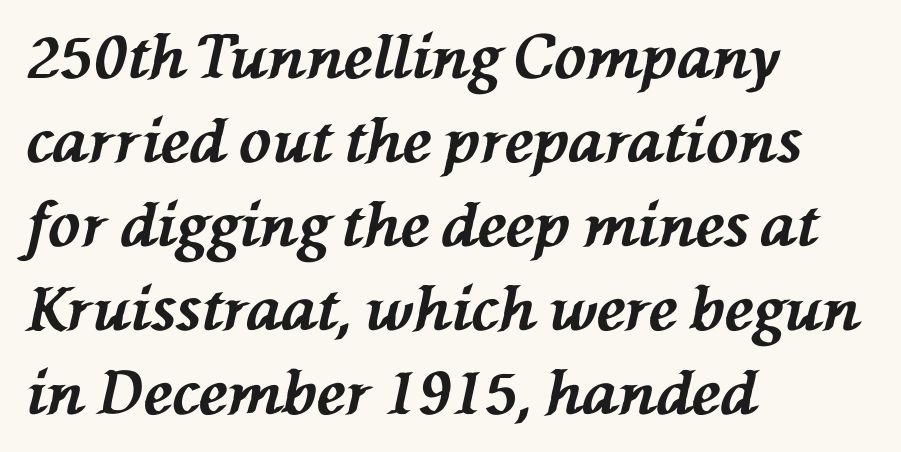
{"italic": "yes", "lean": "left", "slant_degrees": 76, "bold": "yes", "weight": "bold", "width": "normal", "stroke_contrast": "medium", "x_height": "medium", "monospaced": "no", "underline": "no", "align": "left", "line_spacing": "normal", "line_spacing_ratio": 1.4, "letter_spacing": "normal", "letter_spacing_em": 0.0, "glyph_px": 60}
